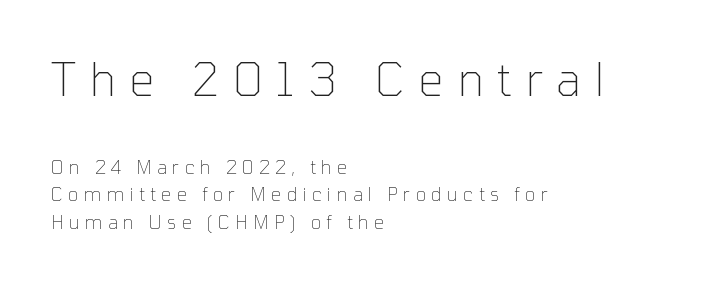
{"serif": "no", "italic": "no", "bold": "no", "weight": "thin", "width": "normal", "stroke_contrast": "low", "x_height": "medium", "monospaced": "no", "underline": "no", "align": "left", "line_spacing": "normal", "line_spacing_ratio": 1.53, "letter_spacing": "wide", "letter_spacing_em": 0.3, "larger_block": "first", "size_ratio": 2.5, "glyph_px": 45}
